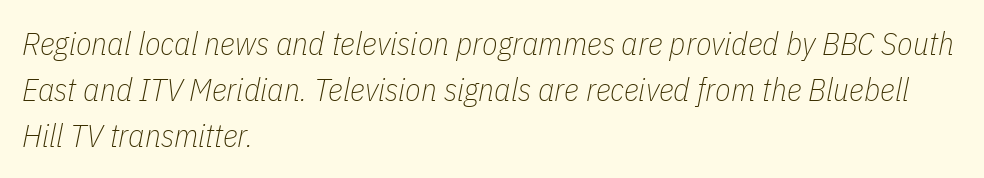
Q: Is the text bold? A: No.
Q: Is the text italic (slanted)? A: Yes, it leans right by about 11 degrees.
Q: Is the text underlined? A: No.
Q: How is the paragraph aligned? A: Left-aligned.
Q: Is the spacing between letters normal or unusually wide? A: Normal.
Q: Is the spacing between lines tight, normal or loose? A: Normal.
Q: Width (condensed, normal, or wide)? A: Condensed.
Q: Stroke contrast? A: Low.
Q: x-height? A: Medium.
Q: Monospaced? A: No.
